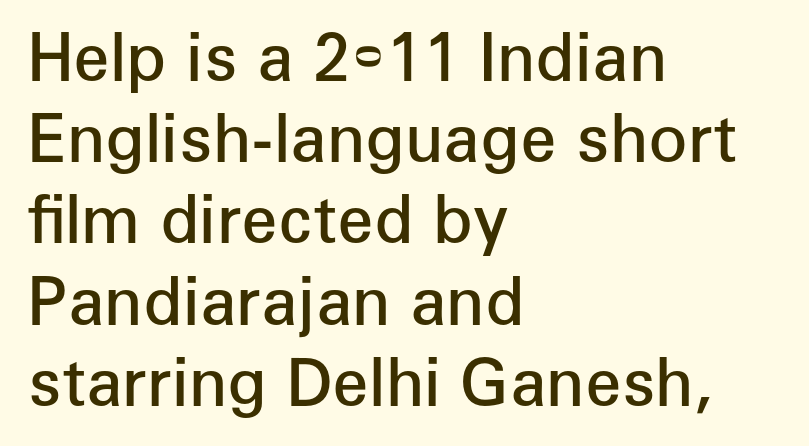
Q: Is the text bold? A: Semi-bold.
Q: Is the text italic (slanted)? A: No, it is upright.
Q: Is the typeface a serif or a sans-serif typeface? A: Sans-serif.
Q: Is the text underlined? A: No.
Q: How is the paragraph aligned? A: Left-aligned.
Q: Is the spacing between letters normal or unusually wide? A: Normal.
Q: Is the spacing between lines tight, normal or loose? A: Normal.
Q: Width (condensed, normal, or wide)? A: Normal.
Q: Stroke contrast? A: Low.
Q: x-height? A: Medium.
Q: Monospaced? A: No.
